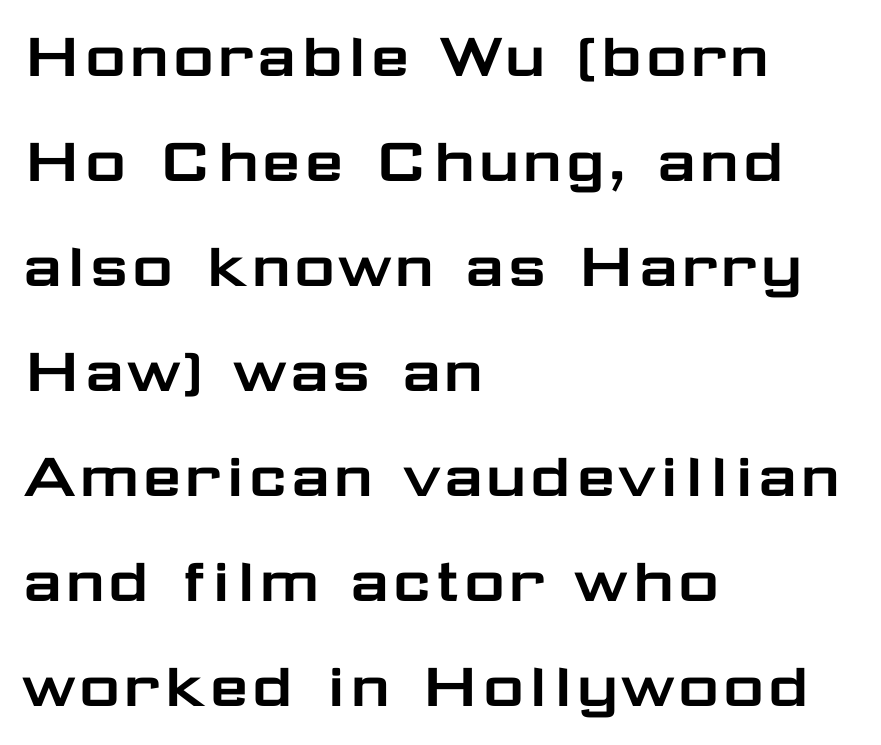
{"serif": "no", "italic": "no", "width": "wide", "stroke_contrast": "low", "x_height": "medium", "monospaced": "no", "underline": "no", "align": "left", "line_spacing": "normal", "line_spacing_ratio": 1.48, "letter_spacing": "normal", "letter_spacing_em": 0.0, "glyph_px": 71}
